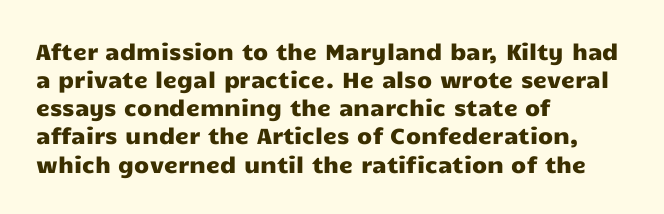
Style check: upright. Decoration check: the copy has no underline. The gaps between neighbouring characters are ordinary and unremarkable. This sample is left-justified, so line endings fall wherever the words run out. The rows are spaced the way most documents space them.
